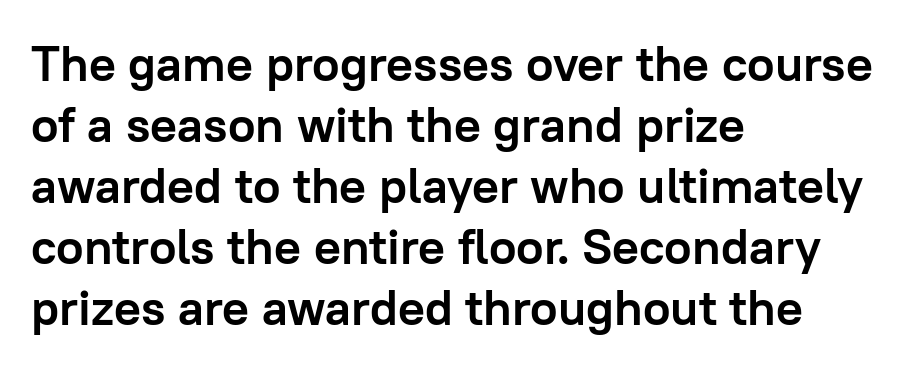
{"serif": "no", "italic": "no", "bold": "yes", "weight": "semibold", "width": "normal", "stroke_contrast": "low", "x_height": "medium", "monospaced": "no", "underline": "no", "align": "left", "line_spacing_ratio": 1.22, "letter_spacing": "normal", "letter_spacing_em": 0.0, "glyph_px": 50}
